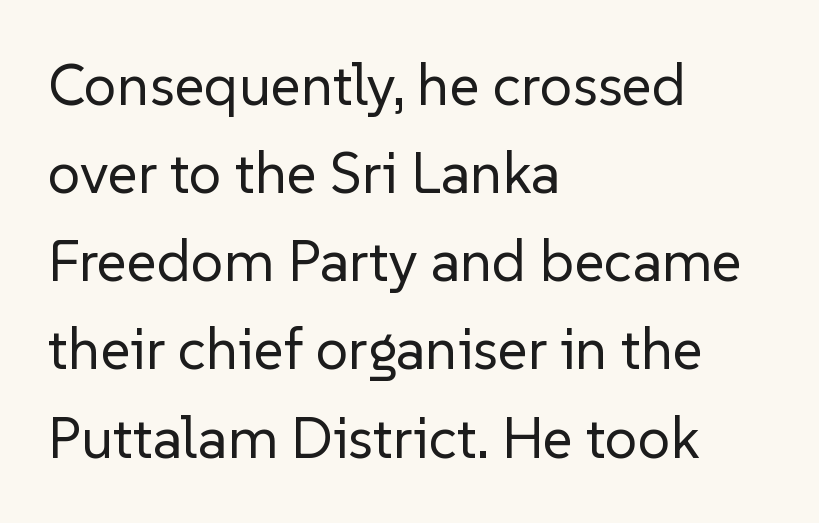
Check where the strokes stop: nothing finishes them off — pure sans. Every stem runs plumb, perpendicular to the baseline. Weight class: somewhere from thin through regular. Students, note that the glyphs here touch the page at normal intervals. The space directly below the letters is spotless.
